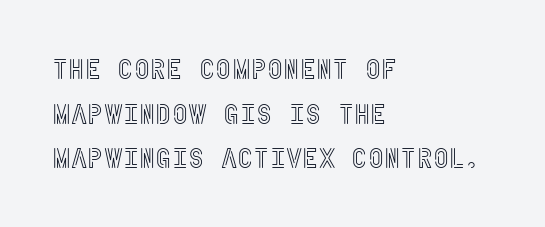
The image shows 28 px condensed type, upright; set left-aligned, normal line spacing (1.59x), normal letter spacing, not underlined; a large x-height.
